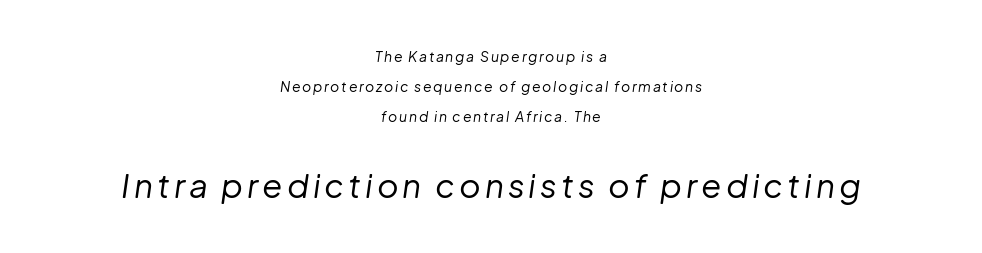
Q: Is the text bold? A: No.
Q: Is the text italic (slanted)? A: Yes, it leans right by about 8 degrees.
Q: Is the text underlined? A: No.
Q: How is the paragraph aligned? A: Centered.
Q: Is the spacing between lines tight, normal or loose? A: Loose.
Q: Which block of text is set in a larger size, the first (top) or the second (bottom)? A: The second (bottom) one.
Q: Width (condensed, normal, or wide)? A: Normal.
Q: Stroke contrast? A: Low.
Q: x-height? A: Medium.
Q: Monospaced? A: No.
